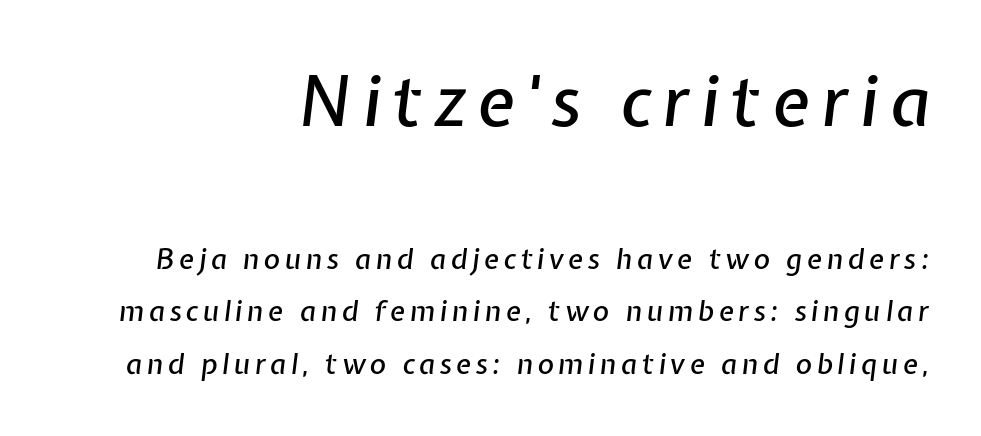
Check under the words: just untouched page. Of the two passages, the one on top uses the larger point size. Is the type slanted? Yes — the strokes lean at a clear angle. Proportional: the letters do not fall into vertical columns.
